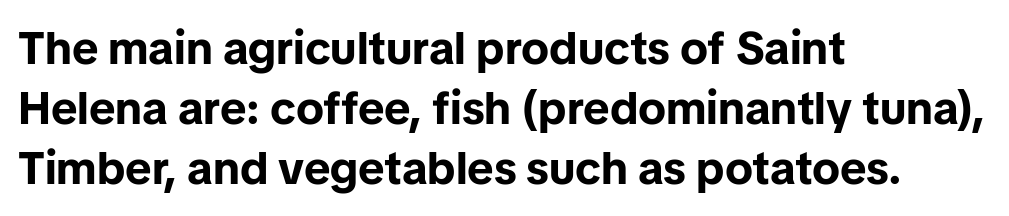
The image shows 46 px bold sans-serif type, upright; set left-aligned, normal line spacing (1.3x), normal letter spacing, not underlined; low stroke contrast and a medium x-height.
